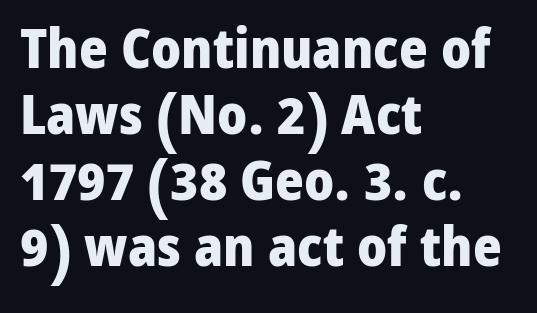
{"serif": "no", "italic": "no", "bold": "yes", "weight": "heavy", "width": "normal", "stroke_contrast": "low", "x_height": "medium", "monospaced": "no", "underline": "no", "align": "left", "line_spacing_ratio": 1.2, "letter_spacing": "normal", "letter_spacing_em": 0.0, "glyph_px": 55}
